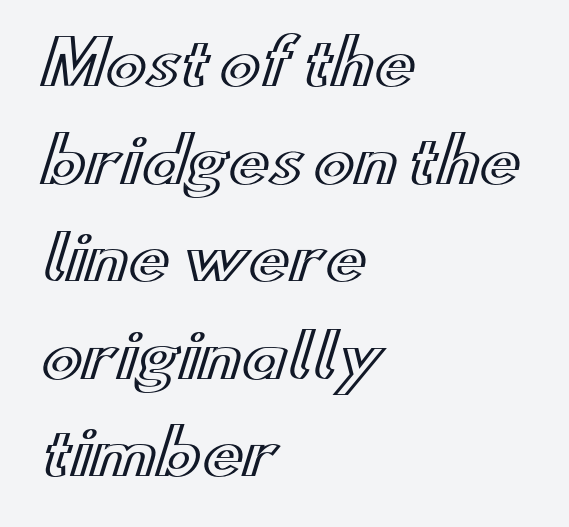
Q: Is the text italic (slanted)? A: Yes.
Q: Is the text underlined? A: No.
Q: How is the paragraph aligned? A: Left-aligned.
Q: Is the spacing between letters normal or unusually wide? A: Normal.
Q: Is the spacing between lines tight, normal or loose? A: Normal.
Q: Width (condensed, normal, or wide)? A: Wide.
Q: x-height? A: Small.
Q: Monospaced? A: No.
